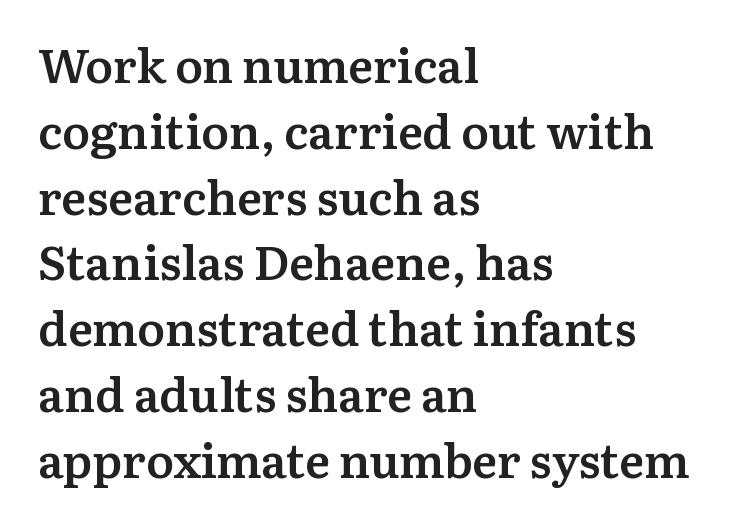
Q: Is the text bold? A: Semi-bold.
Q: Is the text italic (slanted)? A: No, it is upright.
Q: Is the typeface a serif or a sans-serif typeface? A: Serif.
Q: Is the text underlined? A: No.
Q: How is the paragraph aligned? A: Left-aligned.
Q: Is the spacing between letters normal or unusually wide? A: Normal.
Q: Is the spacing between lines tight, normal or loose? A: Normal.
Q: Width (condensed, normal, or wide)? A: Normal.
Q: Stroke contrast? A: Medium.
Q: x-height? A: Medium.
Q: Monospaced? A: No.
